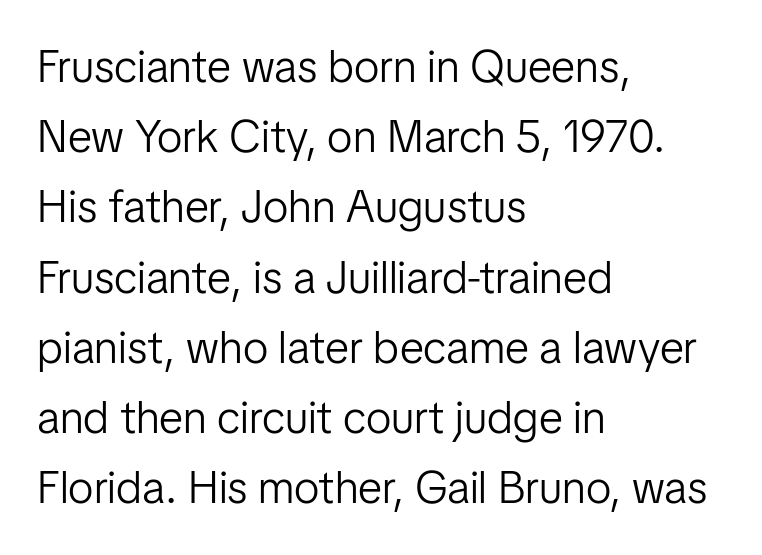
{"serif": "no", "italic": "no", "bold": "no", "weight": "light", "width": "normal", "stroke_contrast": "low", "x_height": "medium", "monospaced": "no", "underline": "no", "align": "left", "line_spacing": "normal", "line_spacing_ratio": 1.56, "letter_spacing": "normal", "letter_spacing_em": 0.0, "glyph_px": 45}
